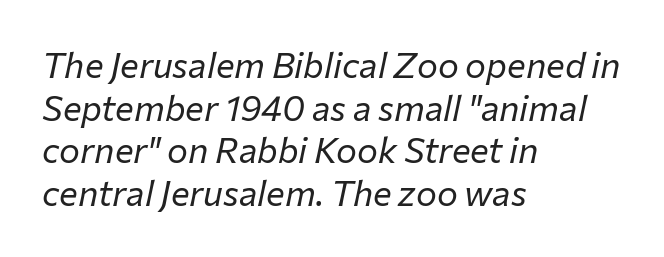
Q: Is the text bold? A: No.
Q: Is the text italic (slanted)? A: Yes, it leans right by about 12 degrees.
Q: Is the text underlined? A: No.
Q: How is the paragraph aligned? A: Left-aligned.
Q: Is the spacing between letters normal or unusually wide? A: Normal.
Q: Width (condensed, normal, or wide)? A: Normal.
Q: Stroke contrast? A: Low.
Q: x-height? A: Medium.
Q: Monospaced? A: No.
